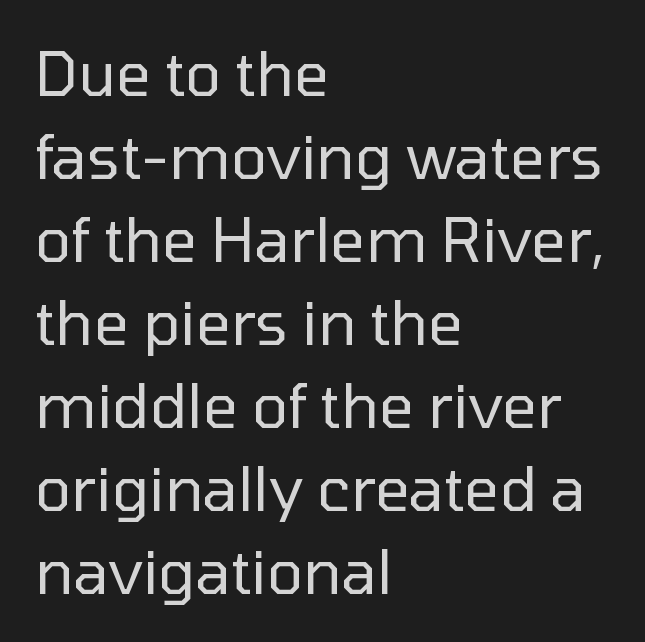
The image shows 61 px regular-weight sans-serif type, upright; set left-aligned, normal line spacing (1.36x), normal letter spacing, not underlined; low stroke contrast and a medium x-height.
